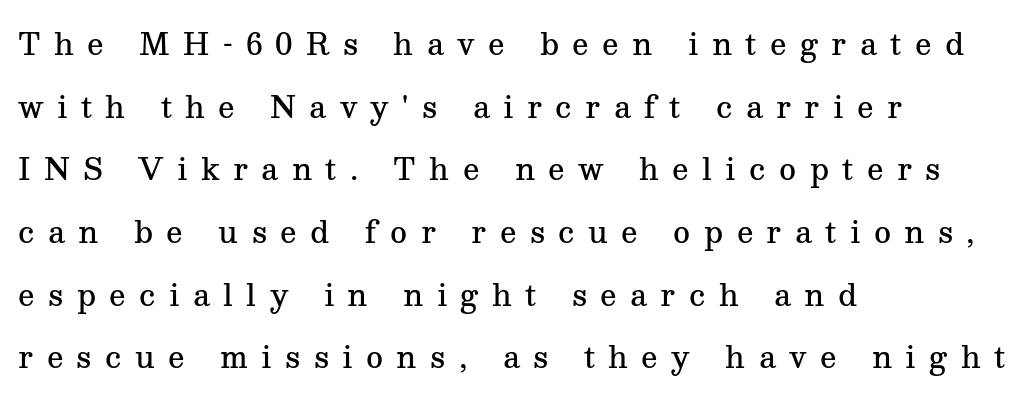
Q: Is the text bold? A: Semi-bold.
Q: Is the text italic (slanted)? A: No, it is upright.
Q: Is the typeface a serif or a sans-serif typeface? A: Serif.
Q: Is the text underlined? A: No.
Q: How is the paragraph aligned? A: Left-aligned.
Q: Is the spacing between letters normal or unusually wide? A: Unusually wide.
Q: Is the spacing between lines tight, normal or loose? A: Loose.
Q: Width (condensed, normal, or wide)? A: Normal.
Q: Stroke contrast? A: Medium.
Q: x-height? A: Medium.
Q: Monospaced? A: No.
